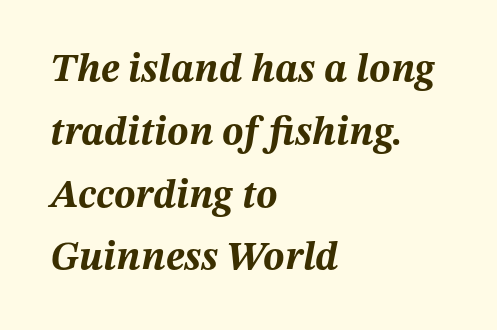
Q: Is the text bold? A: Yes.
Q: Is the text italic (slanted)? A: Yes, it leans right by about 12 degrees.
Q: Is the text underlined? A: No.
Q: How is the paragraph aligned? A: Left-aligned.
Q: Is the spacing between letters normal or unusually wide? A: Normal.
Q: Is the spacing between lines tight, normal or loose? A: Normal.
Q: Width (condensed, normal, or wide)? A: Normal.
Q: Stroke contrast? A: Medium.
Q: x-height? A: Medium.
Q: Monospaced? A: No.
